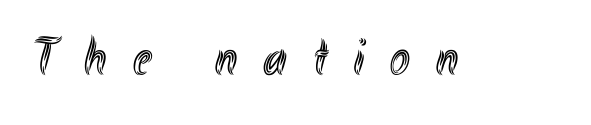
The line texture is sparse and dotted thanks to wide tracking. Type without underlining. Spacing verdict: proportional, widths tailored to each character.
